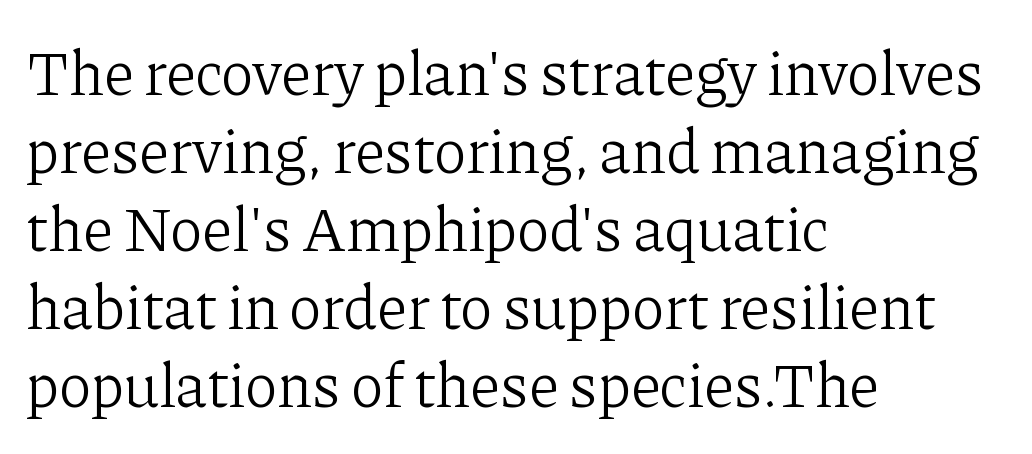
The image shows 62 px light serif type, upright; set left-aligned, normal line spacing (1.26x), normal letter spacing, not underlined; low stroke contrast and a medium x-height.
